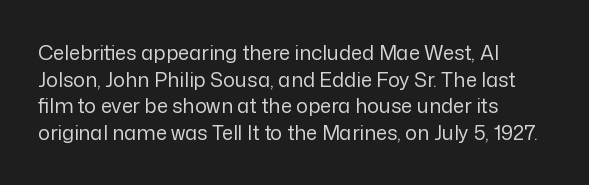
Q: Is the text bold? A: No.
Q: Is the text italic (slanted)? A: No, it is upright.
Q: Is the text underlined? A: No.
Q: How is the paragraph aligned? A: Left-aligned.
Q: Is the spacing between letters normal or unusually wide? A: Normal.
Q: Is the spacing between lines tight, normal or loose? A: Normal.
